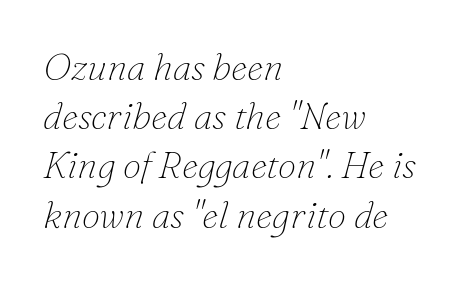
The image shows 37 px thin serif type, italic (leaning right); set left-aligned, normal line spacing (1.33x), normal letter spacing, not underlined; low stroke contrast and a small x-height.
